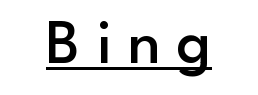
Q: Is the text bold? A: Semi-bold.
Q: Is the text italic (slanted)? A: No, it is upright.
Q: Is the typeface a serif or a sans-serif typeface? A: Sans-serif.
Q: Is the text underlined? A: Yes.
Q: How is the paragraph aligned? A: Centered.
Q: Is the spacing between letters normal or unusually wide? A: Unusually wide.
Q: Width (condensed, normal, or wide)? A: Normal.
Q: Stroke contrast? A: Low.
Q: x-height? A: Small.
Q: Monospaced? A: No.
